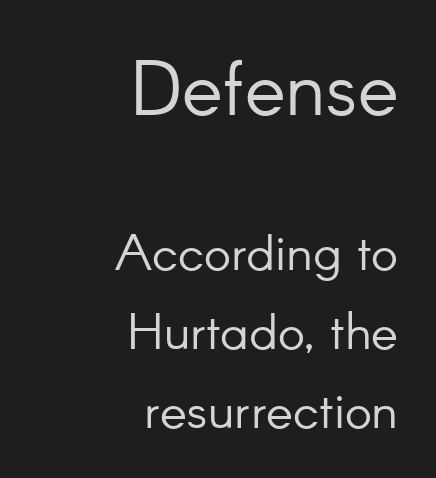
Q: Is the text bold? A: No.
Q: Is the text italic (slanted)? A: No, it is upright.
Q: Is the typeface a serif or a sans-serif typeface? A: Sans-serif.
Q: Is the text underlined? A: No.
Q: How is the paragraph aligned? A: Right-aligned.
Q: Is the spacing between letters normal or unusually wide? A: Normal.
Q: Is the spacing between lines tight, normal or loose? A: Normal.
Q: Which block of text is set in a larger size, the first (top) or the second (bottom)? A: The first (top) one.
Q: Width (condensed, normal, or wide)? A: Normal.
Q: Stroke contrast? A: Low.
Q: x-height? A: Small.
Q: Monospaced? A: No.
